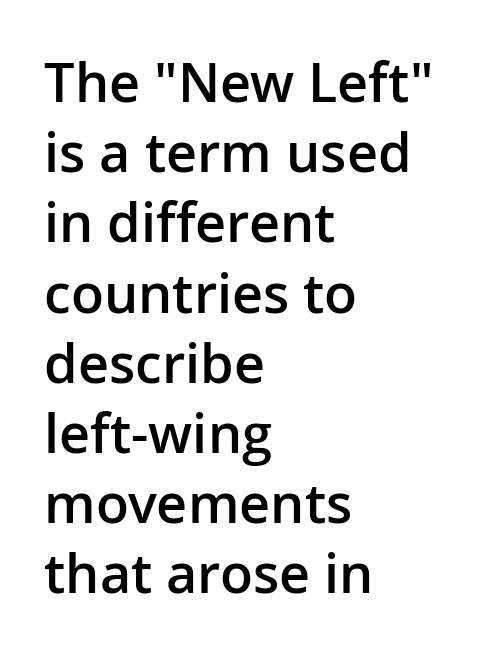
Q: Is the text bold? A: Semi-bold.
Q: Is the text italic (slanted)? A: No, it is upright.
Q: Is the typeface a serif or a sans-serif typeface? A: Sans-serif.
Q: Is the text underlined? A: No.
Q: How is the paragraph aligned? A: Left-aligned.
Q: Is the spacing between letters normal or unusually wide? A: Normal.
Q: Is the spacing between lines tight, normal or loose? A: Normal.
Q: Width (condensed, normal, or wide)? A: Normal.
Q: Stroke contrast? A: Low.
Q: x-height? A: Medium.
Q: Monospaced? A: No.
